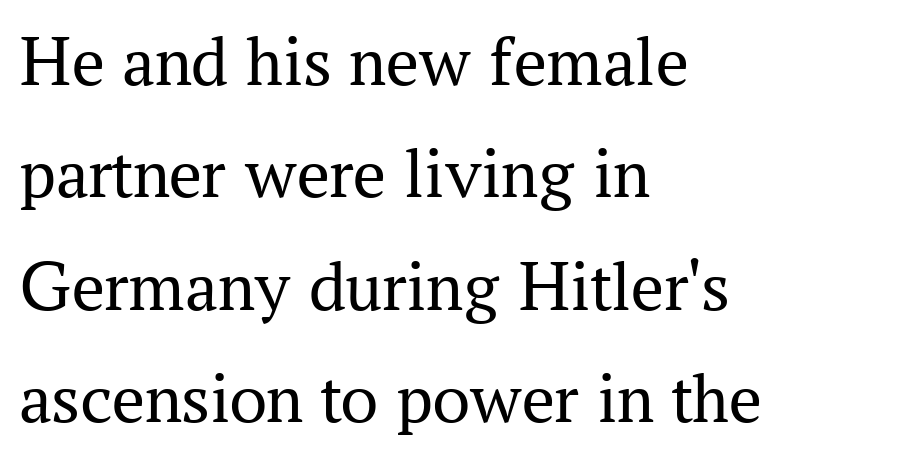
Think standard paragraph weight, or any step lighter than that. The horizontal fit of the characters is conventional and even. A typesetter would label this face a serif. Character widths vary here, with narrow letters taking less room than wide ones.
